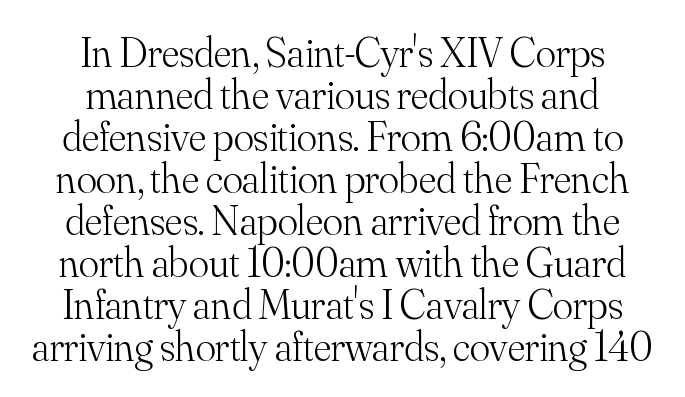
{"serif": "yes", "italic": "no", "bold": "no", "weight": "light", "width": "normal", "stroke_contrast": "medium", "x_height": "small", "monospaced": "no", "underline": "no", "align": "center", "line_spacing": "tight", "line_spacing_ratio": 1.0, "letter_spacing": "normal", "letter_spacing_em": 0.0, "glyph_px": 42}
